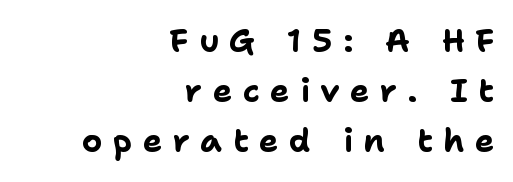
The image shows 32 px bold sans-serif type, upright; set right-aligned, normal line spacing (1.56x), unusually wide letter spacing (+0.33 em), not underlined; low stroke contrast and a medium x-height.
